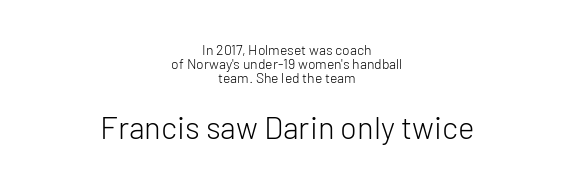
The cut favours lightness, reaching ordinary text weight at its darkest. What kind of face is this? One without serifs — a sans. Do the characters align in a grid? No, the font is proportional. Upright lettering throughout.
